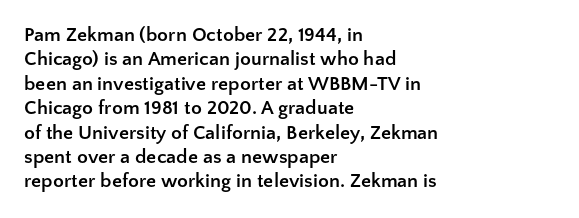
The image shows 20 px bold type, upright; set left-aligned, line spacing 1.22x, normal letter spacing, not underlined.
